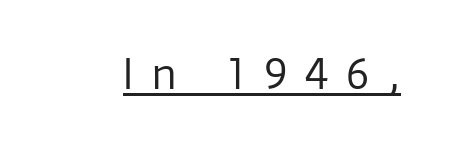
Q: Is the text bold? A: No.
Q: Is the text italic (slanted)? A: No, it is upright.
Q: Is the typeface a serif or a sans-serif typeface? A: Sans-serif.
Q: Is the text underlined? A: Yes.
Q: Is the spacing between letters normal or unusually wide? A: Unusually wide.
Q: Width (condensed, normal, or wide)? A: Normal.
Q: Stroke contrast? A: Low.
Q: x-height? A: Medium.
Q: Monospaced? A: No.
